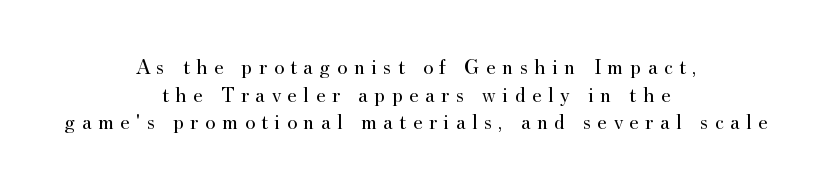
Q: Is the text bold? A: No.
Q: Is the text italic (slanted)? A: No, it is upright.
Q: Is the text underlined? A: No.
Q: How is the paragraph aligned? A: Centered.
Q: Is the spacing between letters normal or unusually wide? A: Unusually wide.
Q: Is the spacing between lines tight, normal or loose? A: Normal.
